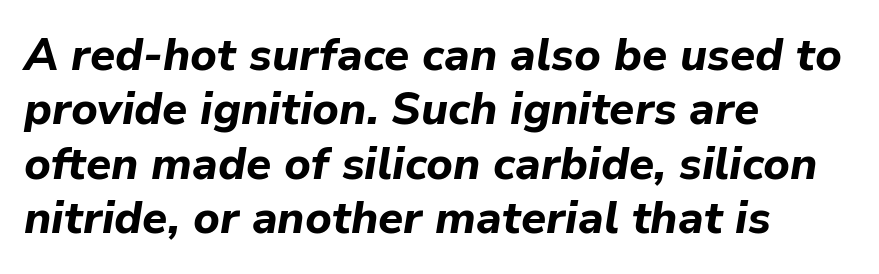
The string is rendered with underlining switched off. The face used here is proportionally spaced, like ordinary book or web type. The font's italic variant was chosen for this text. How are the letters spaced? Ordinarily, with no added tracking. A student would call this left alignment; a typographer would say flush left, rag right. Typesetter's note: full bold, strokes at maximum text heaviness.
